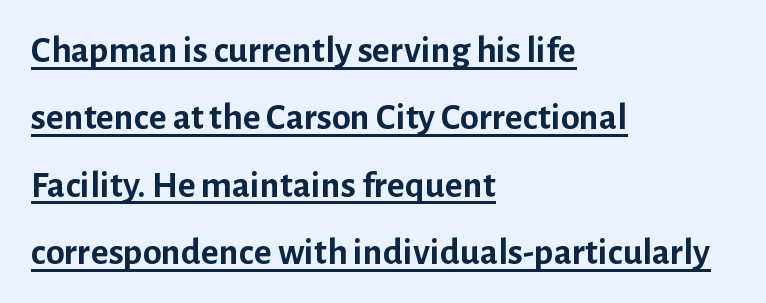
Q: Is the text bold? A: Yes.
Q: Is the text italic (slanted)? A: No, it is upright.
Q: Is the typeface a serif or a sans-serif typeface? A: Sans-serif.
Q: Is the text underlined? A: Yes.
Q: How is the paragraph aligned? A: Left-aligned.
Q: Is the spacing between letters normal or unusually wide? A: Normal.
Q: Width (condensed, normal, or wide)? A: Normal.
Q: Stroke contrast? A: Low.
Q: x-height? A: Medium.
Q: Monospaced? A: No.
